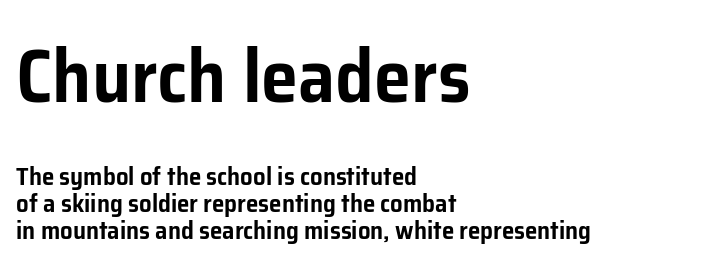
The image shows 75 px sans-serif type, upright; set left-aligned, tight line spacing (1.07x), normal letter spacing, not underlined; the first (top) block is 3.0x larger; low stroke contrast and a medium x-height.
